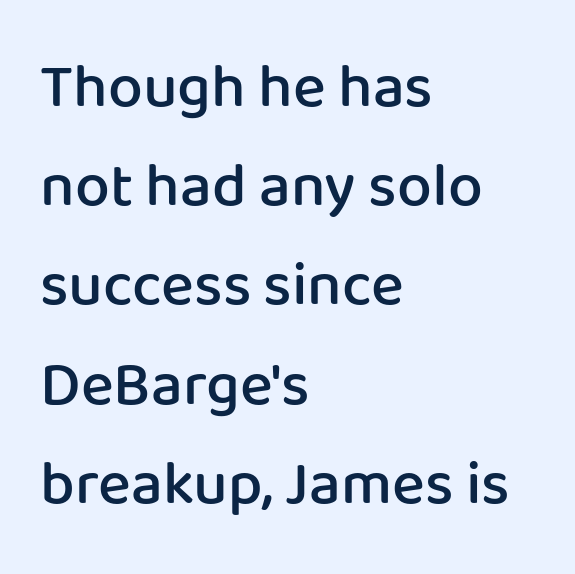
{"serif": "no", "italic": "no", "bold": "semi", "weight": "semibold", "width": "normal", "stroke_contrast": "low", "x_height": "medium", "monospaced": "no", "underline": "no", "align": "left", "line_spacing": "normal", "line_spacing_ratio": 1.6, "letter_spacing": "normal", "letter_spacing_em": 0.0, "glyph_px": 62}
